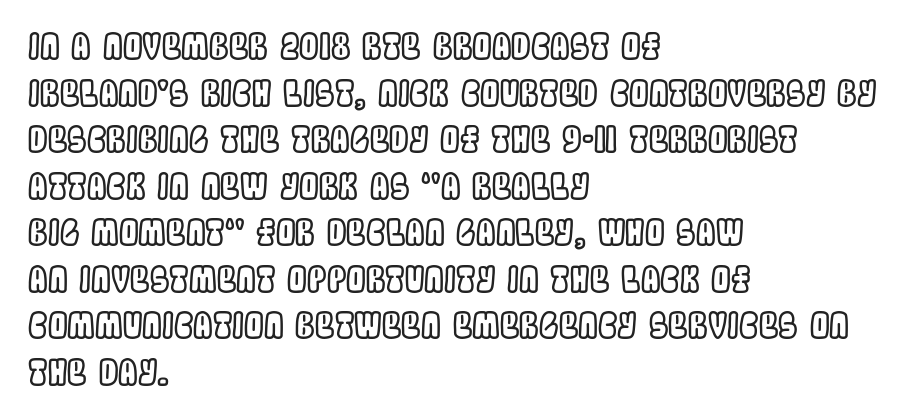
The image shows 35 px condensed type, upright; set left-aligned, normal line spacing (1.33x), normal letter spacing, not underlined; a large x-height.
